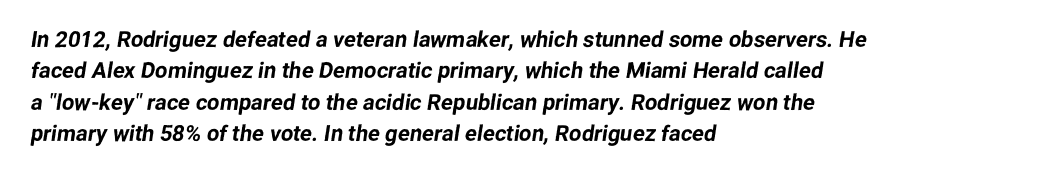
Regular leading. Nobody drew a line under any word here. How are the letters spaced? Ordinarily, with no added tracking. Alignment: flush left.
